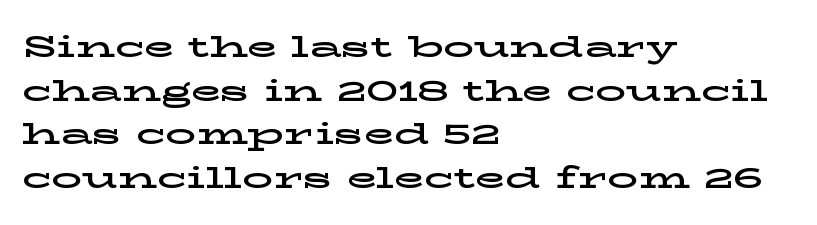
{"serif": "yes", "italic": "no", "width": "wide", "stroke_contrast": "low", "x_height": "medium", "monospaced": "no", "underline": "no", "align": "left", "line_spacing": "normal", "line_spacing_ratio": 1.41, "letter_spacing": "normal", "letter_spacing_em": 0.0, "glyph_px": 31}
